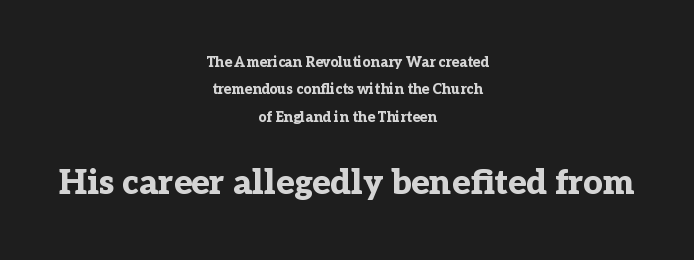
Bigger letters appear in the bottom chunk; the top chunk is reduced. Strong, thick strokes mark this as bold type. Widely set lines give the paragraph a tall, airy silhouette. Plain, unruled lines of type. Is this a fixed-width face? No — the glyphs have proportional, varying widths. The characters display serif detailing at their extremities.
